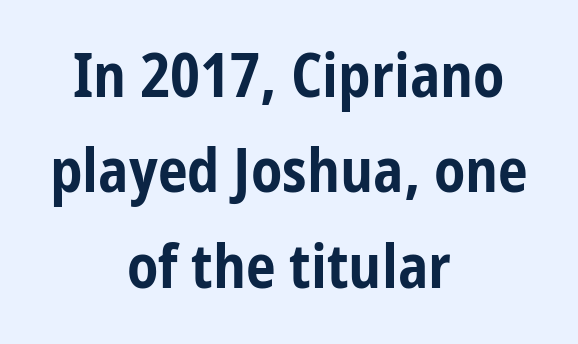
The image shows 60 px bold, condensed sans-serif type, upright; set centered, normal line spacing (1.59x), normal letter spacing, not underlined; low stroke contrast and a medium x-height.
